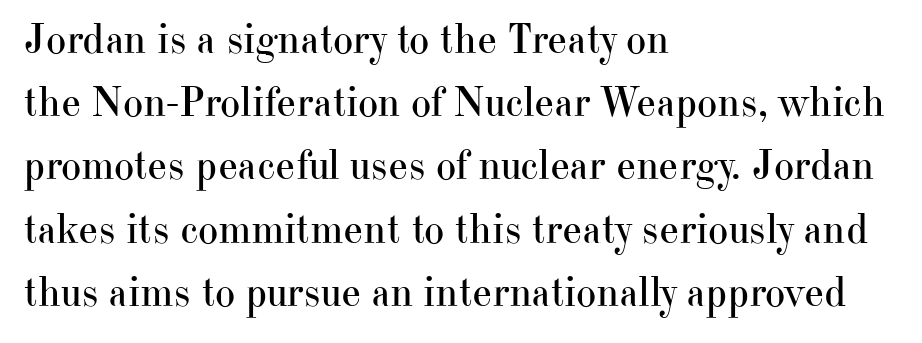
In terms of posture, this sample is upright. Caption: multi-line text, flush left, ragged right. The space between consecutive lines is moderate. This sample uses plain, unmodified letter spacing.
